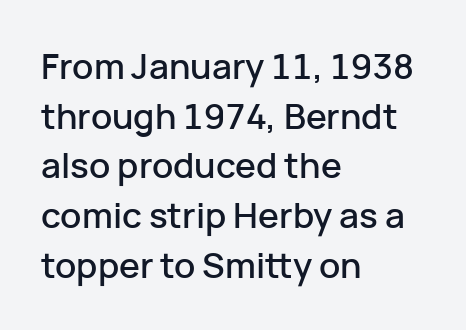
The image shows 35 px sans-serif type, upright; set left-aligned, normal line spacing (1.42x), normal letter spacing, not underlined; low stroke contrast and a medium x-height.
